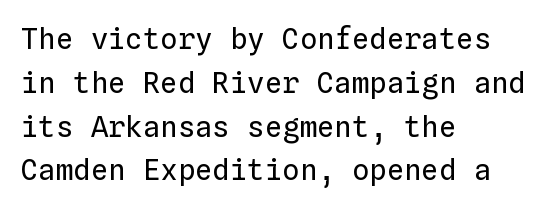
The image shows 29 px regular-weight type, upright, monospaced; set left-aligned, normal line spacing (1.51x), normal letter spacing, not underlined; low stroke contrast and a medium x-height.
